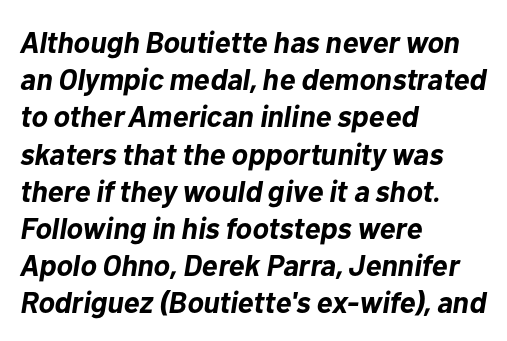
The image shows 30 px bold type, italic (leaning right); set left-aligned, line spacing 1.24x, normal letter spacing, not underlined; low stroke contrast and a medium x-height.
